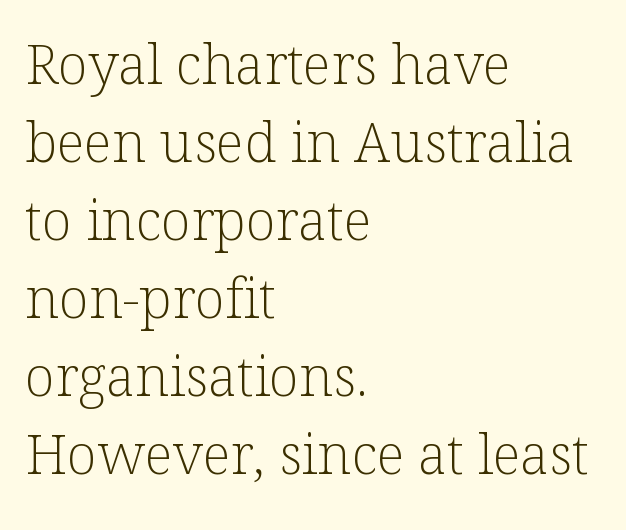
{"serif": "yes", "italic": "no", "bold": "no", "weight": "light", "width": "normal", "stroke_contrast": "low", "x_height": "medium", "monospaced": "no", "underline": "no", "align": "left", "line_spacing": "normal", "line_spacing_ratio": 1.42, "letter_spacing": "normal", "letter_spacing_em": 0.0, "glyph_px": 55}
